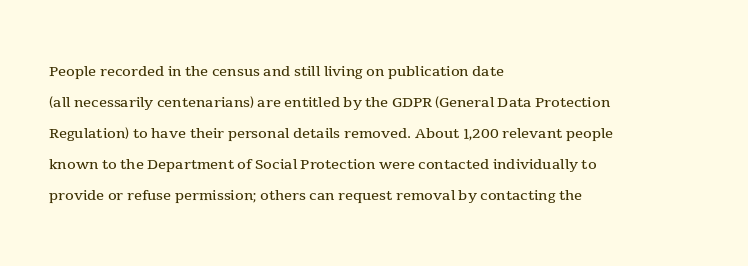
The face looks like a standard text weight, possibly lighter. The type is set solid horizontally, with unmodified tracking. The lettering stays uniformly vertical, giving the passage a roman look. Leading: standard. Casual observation: everything's shoved over to the left.
